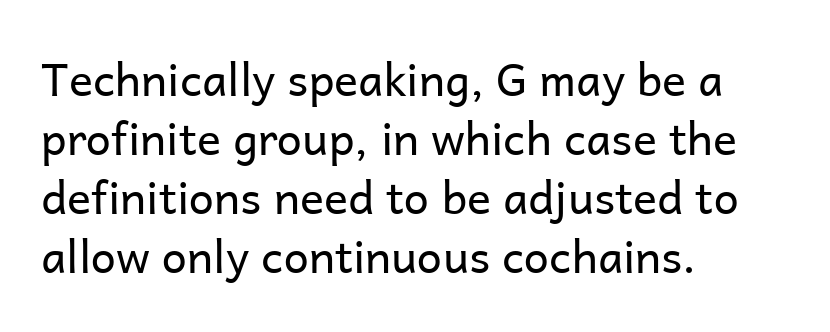
{"serif": "no", "italic": "no", "bold": "no", "weight": "regular", "width": "normal", "stroke_contrast": "low", "x_height": "medium", "monospaced": "no", "underline": "no", "align": "left", "line_spacing": "normal", "line_spacing_ratio": 1.31, "letter_spacing": "normal", "letter_spacing_em": 0.0, "glyph_px": 45}
